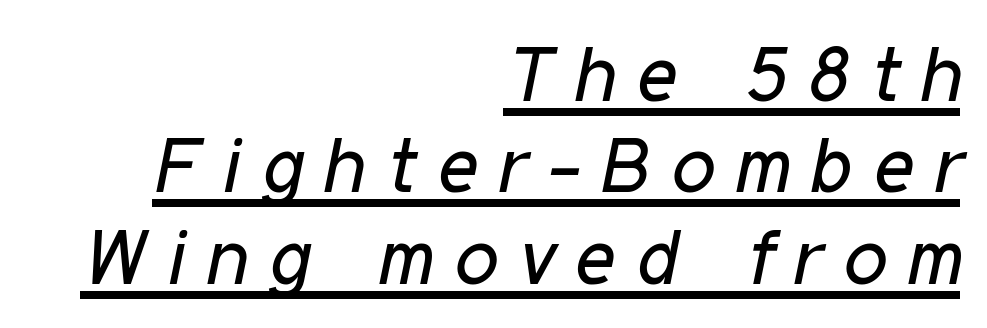
The image shows 78 px regular-weight, condensed type, italic (leaning right); set right-aligned, line spacing 1.17x, unusually wide letter spacing (+0.27 em), underlined; low stroke contrast and a medium x-height.
